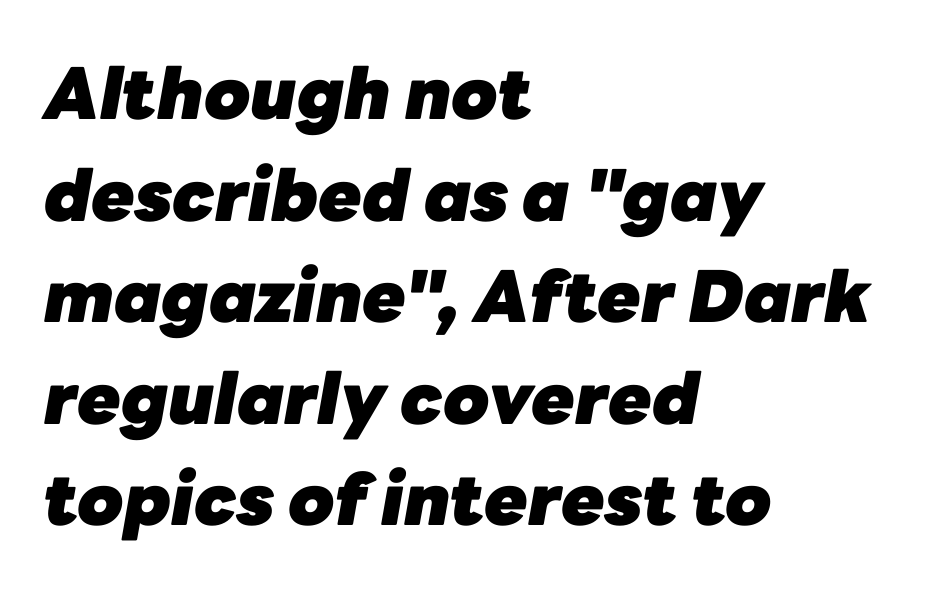
Q: Is the text bold? A: Yes.
Q: Is the text italic (slanted)? A: Yes, it leans right by about 10 degrees.
Q: Is the text underlined? A: No.
Q: How is the paragraph aligned? A: Left-aligned.
Q: Is the spacing between letters normal or unusually wide? A: Normal.
Q: Is the spacing between lines tight, normal or loose? A: Normal.
Q: Width (condensed, normal, or wide)? A: Normal.
Q: Stroke contrast? A: Low.
Q: x-height? A: Medium.
Q: Monospaced? A: No.
